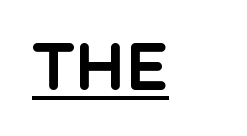
{"serif": "no", "italic": "no", "width": "normal", "x_height": "large", "monospaced": "no", "underline": "yes", "align": "left", "letter_spacing": "normal", "letter_spacing_em": 0.0, "glyph_px": 66}
